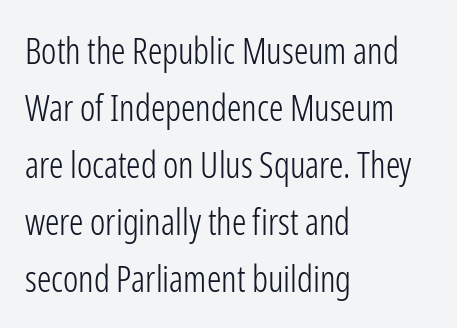
The image shows 36 px light, condensed sans-serif type, upright; set left-aligned, normal line spacing (1.58x), normal letter spacing, not underlined; low stroke contrast and a medium x-height.
